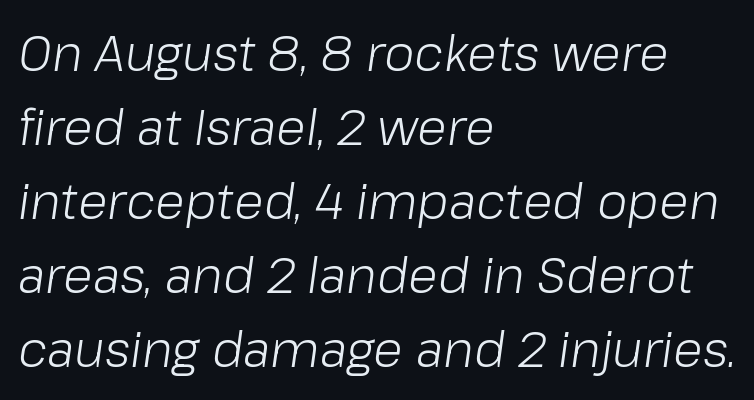
{"italic": "yes", "lean": "right", "slant_degrees": 8, "bold": "no", "weight": "light", "width": "normal", "stroke_contrast": "low", "x_height": "medium", "monospaced": "no", "underline": "no", "align": "left", "line_spacing": "normal", "line_spacing_ratio": 1.51, "letter_spacing": "normal", "letter_spacing_em": 0.0, "glyph_px": 49}
